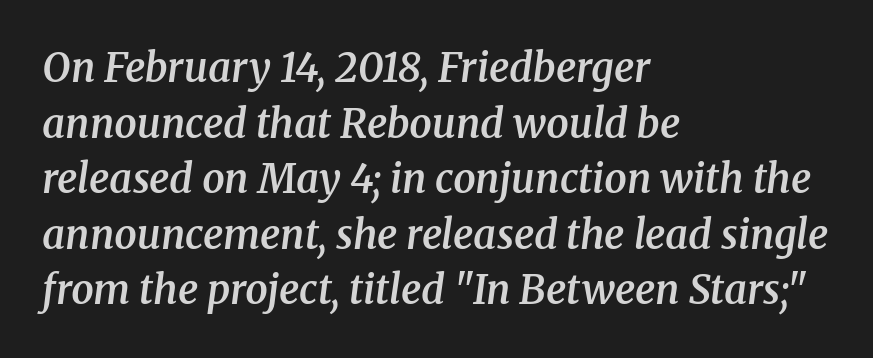
The image shows 40 px semibold serif type, italic (leaning right); set left-aligned, normal line spacing (1.39x), normal letter spacing, not underlined; medium stroke contrast and a medium x-height.
